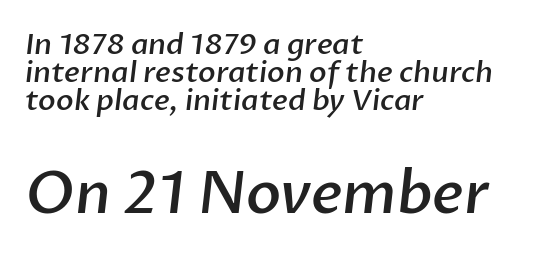
{"serif": "no", "bold": "semi", "weight": "semibold", "width": "normal", "stroke_contrast": "low", "x_height": "medium", "monospaced": "no", "underline": "no", "align": "left", "line_spacing": "tight", "line_spacing_ratio": 0.96, "letter_spacing": "normal", "letter_spacing_em": 0.0, "larger_block": "second", "size_ratio": 2.0, "glyph_px": 58}
